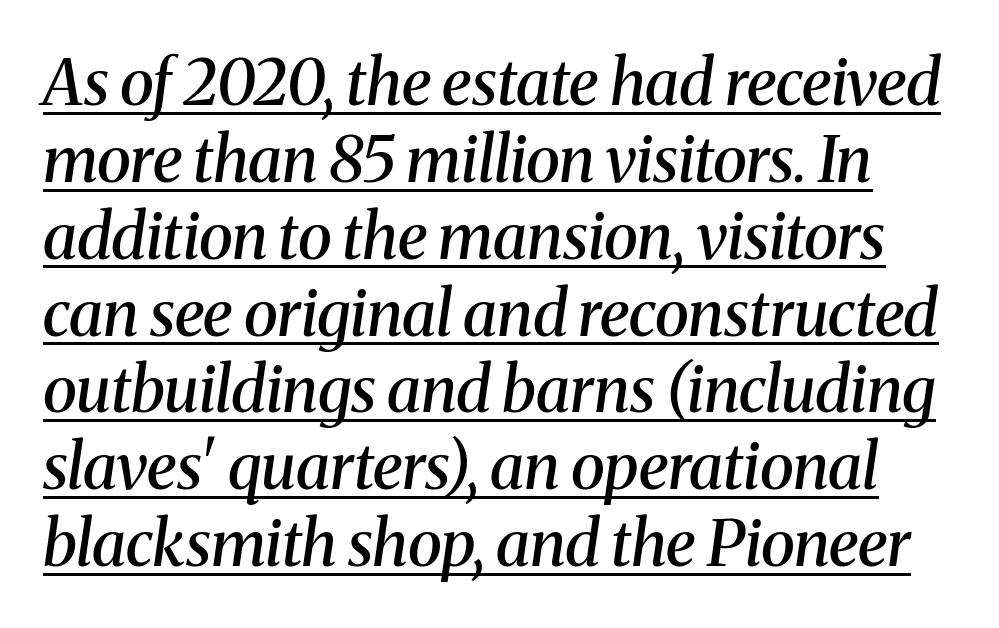
{"serif": "yes", "italic": "yes", "lean": "right", "slant_degrees": 8, "bold": "semi", "weight": "semibold", "width": "normal", "stroke_contrast": "medium", "x_height": "medium", "monospaced": "no", "underline": "yes", "line_spacing_ratio": 1.22, "letter_spacing": "normal", "letter_spacing_em": 0.0, "glyph_px": 63}
